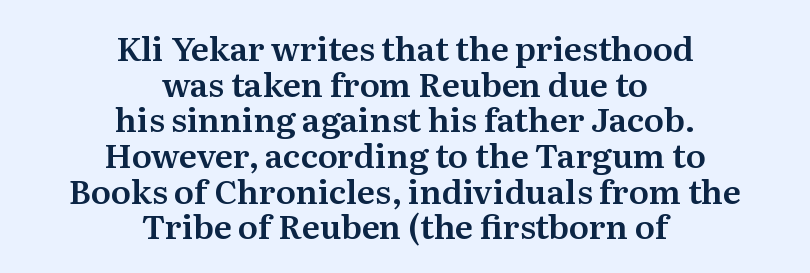
Q: Is the text italic (slanted)? A: No, it is upright.
Q: Is the typeface a serif or a sans-serif typeface? A: Serif.
Q: Is the text underlined? A: No.
Q: How is the paragraph aligned? A: Centered.
Q: Is the spacing between letters normal or unusually wide? A: Normal.
Q: Is the spacing between lines tight, normal or loose? A: Tight.
Q: Width (condensed, normal, or wide)? A: Normal.
Q: Stroke contrast? A: Medium.
Q: x-height? A: Medium.
Q: Monospaced? A: No.
